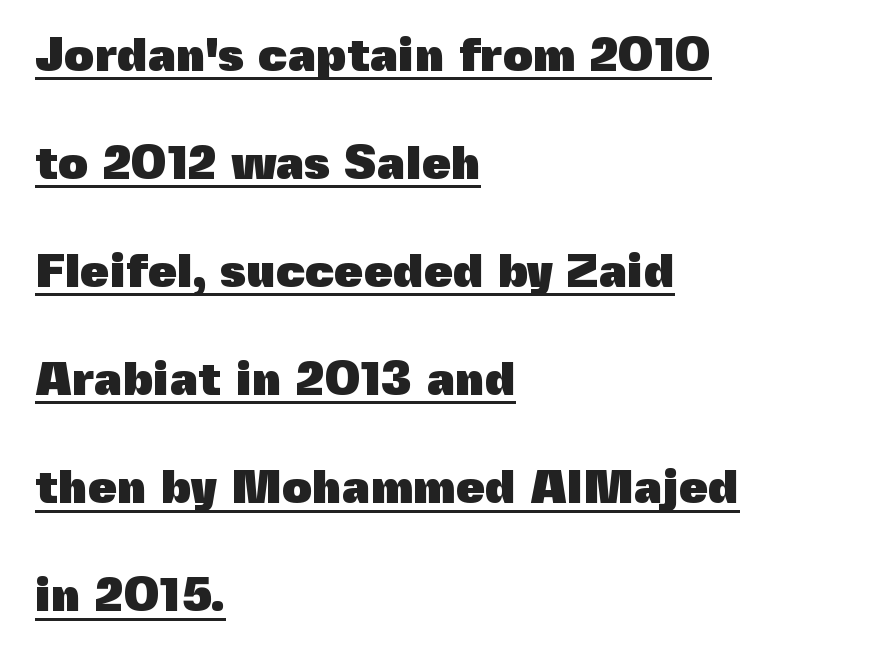
The image shows 47 px heavy sans-serif type, upright; set left-aligned, loose line spacing (2.3x), normal letter spacing, underlined; a medium x-height.
